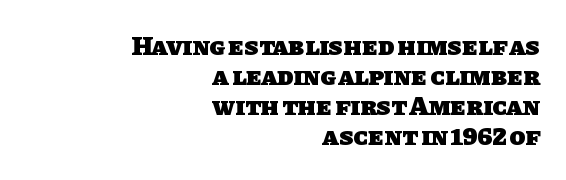
{"bold": "yes", "underline": "no", "align": "right", "line_spacing": "tight", "line_spacing_ratio": 1.15, "letter_spacing": "normal", "letter_spacing_em": 0.0, "glyph_px": 26}
